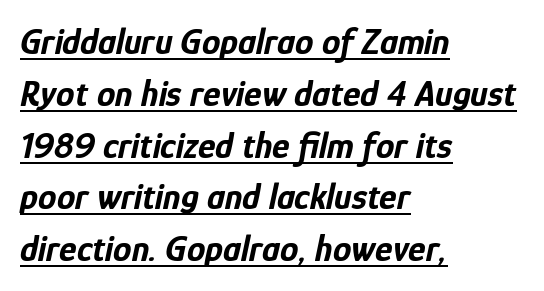
{"italic": "yes", "lean": "right", "slant_degrees": 12, "bold": "yes", "weight": "bold", "width": "condensed", "stroke_contrast": "low", "x_height": "medium", "monospaced": "no", "underline": "yes", "align": "left", "line_spacing": "normal", "line_spacing_ratio": 1.4, "letter_spacing": "normal", "letter_spacing_em": 0.0, "glyph_px": 37}
